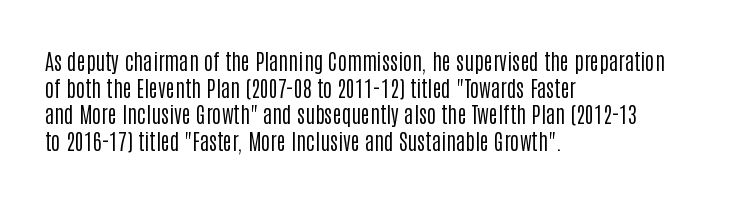
{"italic": "no", "bold": "no", "underline": "no", "align": "left", "line_spacing_ratio": 1.21, "letter_spacing": "normal", "letter_spacing_em": 0.0, "glyph_px": 22}
